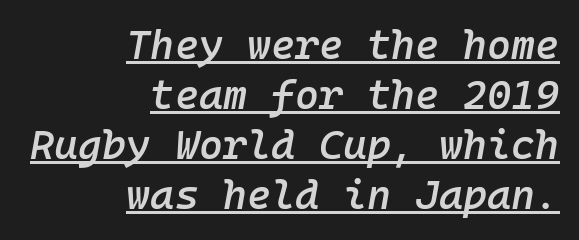
The image shows 41 px semibold type, italic (leaning right), monospaced; set right-aligned, line spacing 1.22x, normal letter spacing, underlined; low stroke contrast and a medium x-height.
